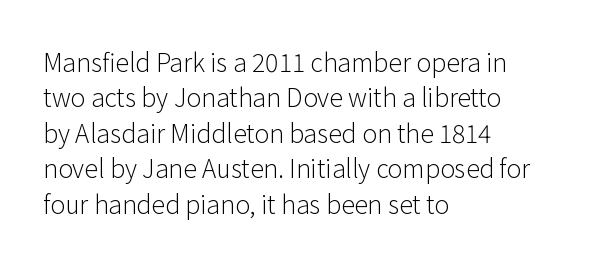
{"italic": "no", "bold": "no", "underline": "no", "align": "left", "line_spacing": "normal", "line_spacing_ratio": 1.42, "letter_spacing": "normal", "letter_spacing_em": 0.0, "glyph_px": 25}
